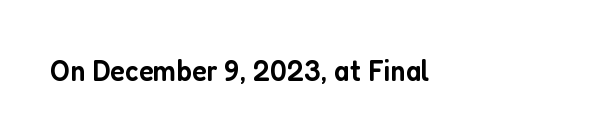
Here the designer chose a conventional face with non-uniform glyph widths. A typesetter would call this zero additional tracking. The font is running at a semibold setting, under full bold. Rule under the text: the space is simply empty. Quick note: not italic, upright.
